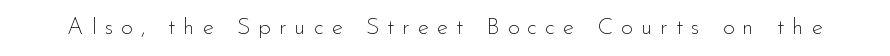
Q: Is the text bold? A: No.
Q: Is the text italic (slanted)? A: No, it is upright.
Q: Is the text underlined? A: No.
Q: Is the spacing between letters normal or unusually wide? A: Unusually wide.
